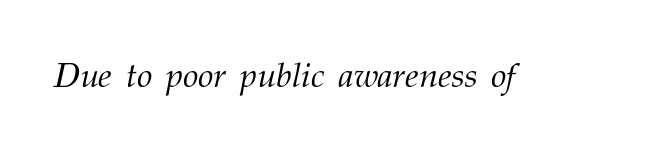
The image shows 35 px light serif type, italic (leaning right); set normal letter spacing, not underlined; medium stroke contrast and a medium x-height.
